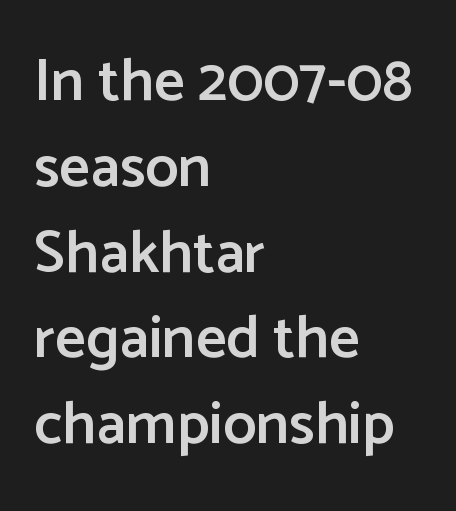
Q: Is the text bold? A: Semi-bold.
Q: Is the text italic (slanted)? A: No, it is upright.
Q: Is the typeface a serif or a sans-serif typeface? A: Sans-serif.
Q: Is the text underlined? A: No.
Q: How is the paragraph aligned? A: Left-aligned.
Q: Is the spacing between letters normal or unusually wide? A: Normal.
Q: Is the spacing between lines tight, normal or loose? A: Normal.
Q: Width (condensed, normal, or wide)? A: Normal.
Q: Stroke contrast? A: Low.
Q: x-height? A: Medium.
Q: Monospaced? A: No.
